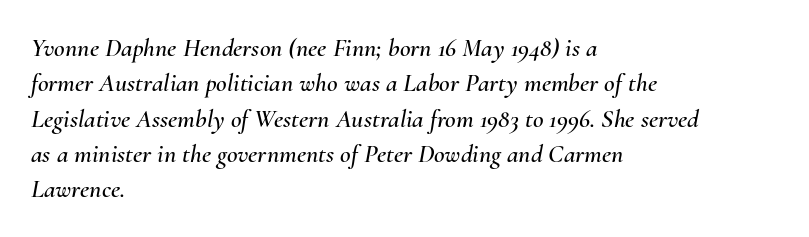
{"italic": "yes", "lean": "right", "slant_degrees": 10, "underline": "no", "align": "left", "line_spacing": "normal", "line_spacing_ratio": 1.36, "letter_spacing": "normal", "letter_spacing_em": 0.0, "glyph_px": 26}
